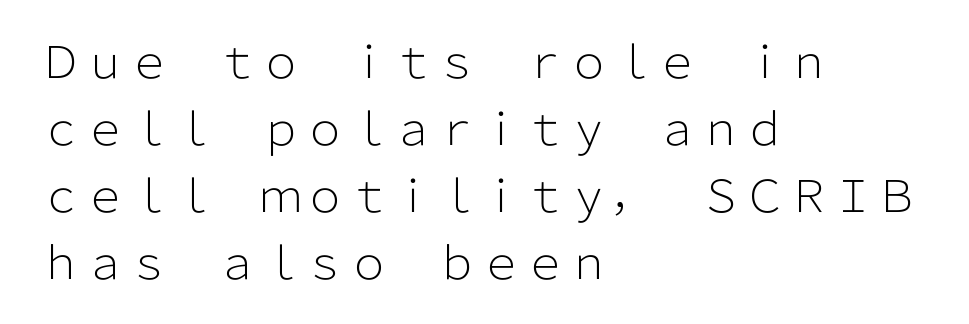
Unbolded letterforms with no extra heft. Check under the words: just untouched page. Do the characters align in a grid? No, the font is proportional. Reading down the block, your eye returns to a fixed left position each line. Notice how descenders clear the ascenders below comfortably — that's standard leading. Inter-character spacing is left at the font's built-in metrics.
